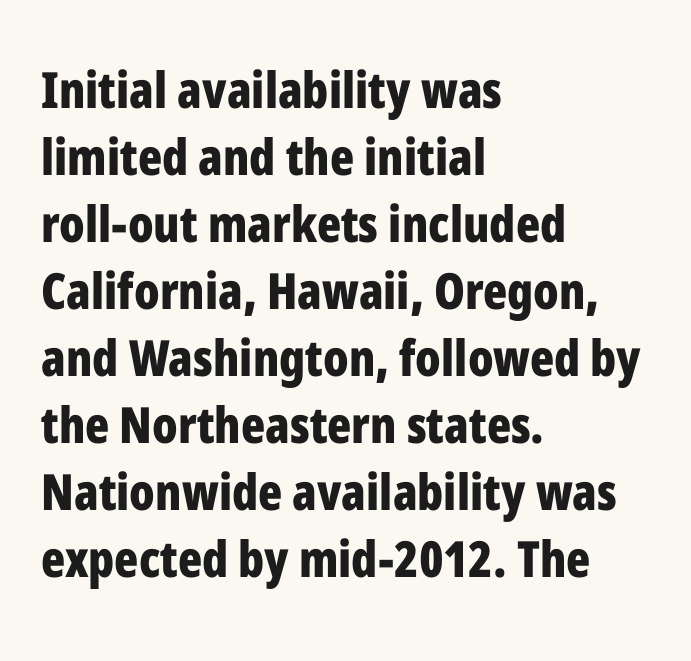
Posture: straight, roman, zero tilt. Unmarked baselines from the first word to the last. Each letter keeps its own natural width here, so spacing adapts to shape. The letters carry no serifs — their stems end cleanly without finishing strokes. The letters sit at their default tracking, neither squeezed nor spread.
